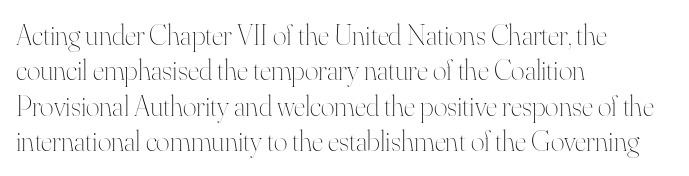
Q: Is the text bold? A: No.
Q: Is the text italic (slanted)? A: No, it is upright.
Q: Is the text underlined? A: No.
Q: How is the paragraph aligned? A: Left-aligned.
Q: Is the spacing between letters normal or unusually wide? A: Normal.
Q: Width (condensed, normal, or wide)? A: Normal.
Q: Stroke contrast? A: High.
Q: x-height? A: Small.
Q: Monospaced? A: No.
